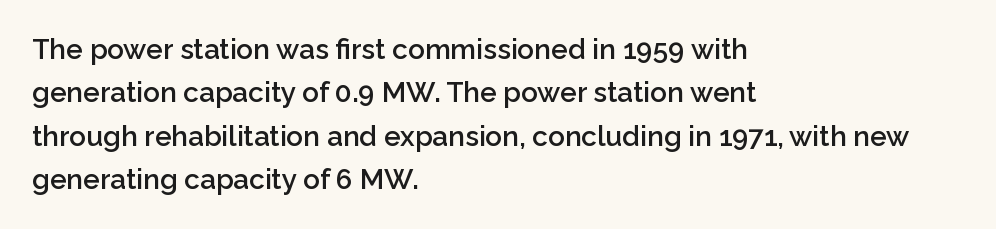
The image shows 28 px semibold sans-serif type, upright; set left-aligned, normal line spacing (1.55x), normal letter spacing, not underlined; low stroke contrast and a medium x-height.
